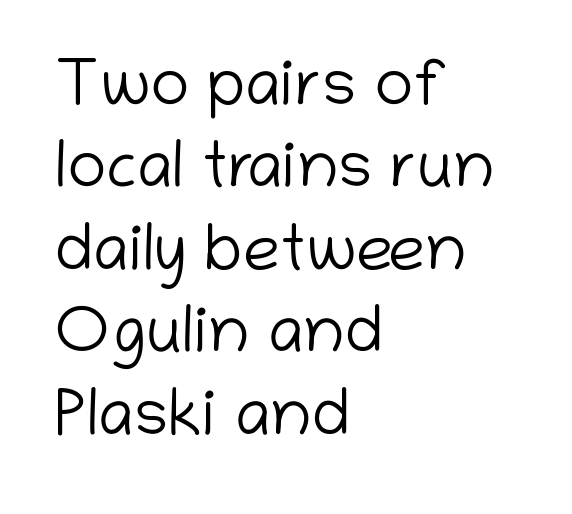
{"serif": "no", "italic": "no", "bold": "no", "weight": "light", "width": "normal", "stroke_contrast": "low", "x_height": "medium", "monospaced": "no", "underline": "no", "align": "left", "line_spacing": "normal", "line_spacing_ratio": 1.25, "letter_spacing": "normal", "letter_spacing_em": 0.0, "glyph_px": 66}
